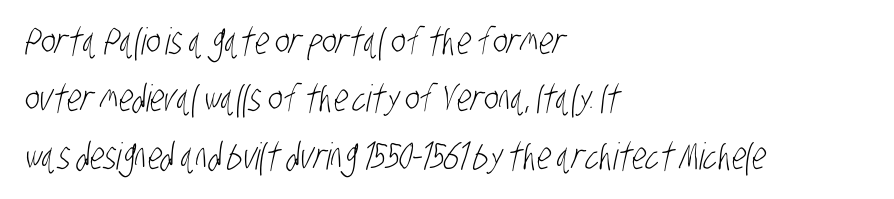
The image shows 37 px light, condensed sans-serif type; set left-aligned, normal line spacing (1.55x), normal letter spacing, not underlined; low stroke contrast and a large x-height.
